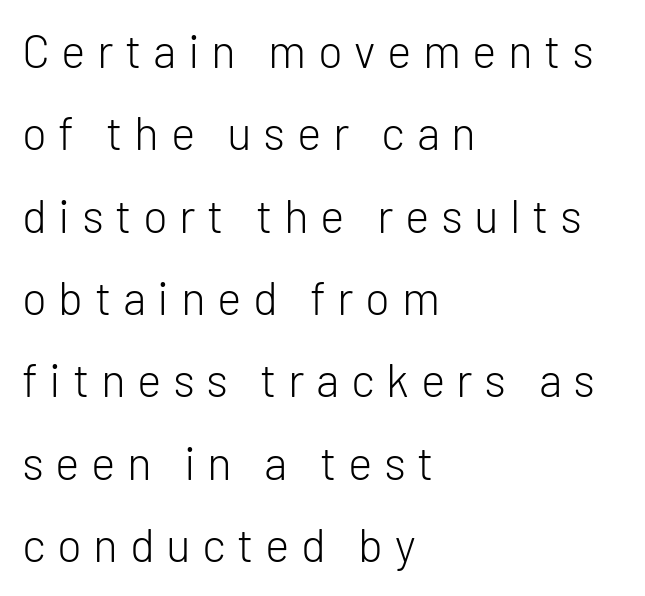
Type without underlining. Nothing sits at the stroke ends, so this counts as sans-serif. Here the designer chose a conventional face with non-uniform glyph widths. Upright lettering throughout. A classic flush-left, rag-right setting is used for this passage.
